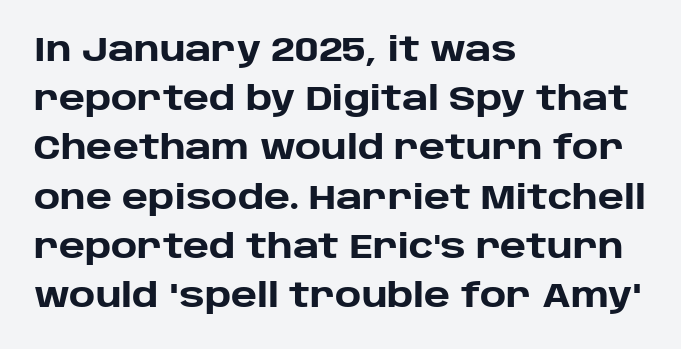
One glance says typical: line gaps are just what's usual. The glyphs have the mass of a bold cut. You could call the tracking neutral — neither tight nor loose. These lines were composed using upright roman letters. Decoration check: the copy has no underline. Every row of glyphs begins at an identical x-position on the left.
